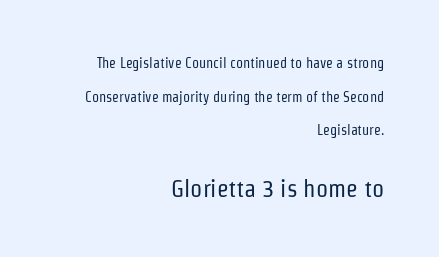
Q: Is the text bold? A: No.
Q: Is the text italic (slanted)? A: No, it is upright.
Q: Is the text underlined? A: No.
Q: How is the paragraph aligned? A: Right-aligned.
Q: Is the spacing between letters normal or unusually wide? A: Normal.
Q: Is the spacing between lines tight, normal or loose? A: Loose.
Q: Which block of text is set in a larger size, the first (top) or the second (bottom)? A: The second (bottom) one.
